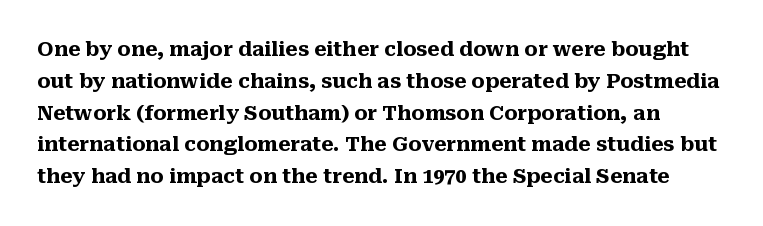
Q: Is the text bold? A: Yes.
Q: Is the text italic (slanted)? A: No, it is upright.
Q: Is the text underlined? A: No.
Q: Is the spacing between letters normal or unusually wide? A: Normal.
Q: Is the spacing between lines tight, normal or loose? A: Normal.
